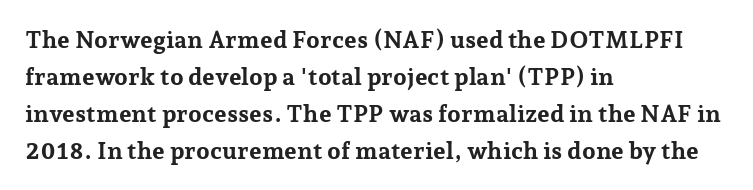
These lines sit exactly where default settings would place them. Descenders are the only things crossing below the line. As a designer I'd log this as weight 700, bold. Where is the straight margin? On the left. The axis of the letterforms is exactly vertical. No extra tracking has been applied to these lines.
